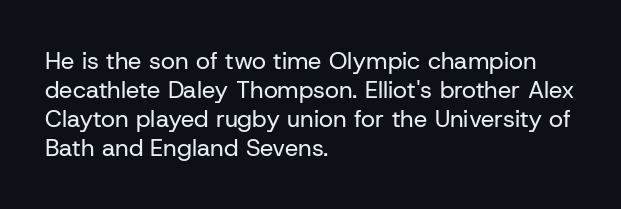
{"italic": "no", "bold": "no", "underline": "no", "align": "left", "line_spacing_ratio": 1.21, "letter_spacing": "normal", "letter_spacing_em": 0.0, "glyph_px": 24}
